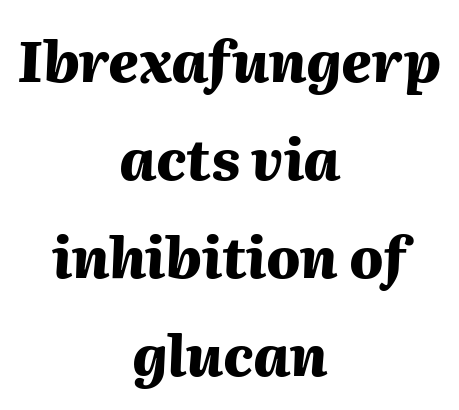
When letters slant like this, we call the style italic. No extra tracking has been applied to these lines. In terms of weight, the rendering is a true, heavy bold. Descenders are the only things crossing below the line. You could not count columns in this text — the font is proportionally spaced. The rendering positions every line midway between the sides.
